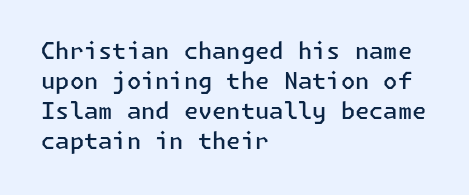
Q: Is the text bold? A: Semi-bold.
Q: Is the text italic (slanted)? A: No, it is upright.
Q: Is the text underlined? A: No.
Q: How is the paragraph aligned? A: Left-aligned.
Q: Is the spacing between letters normal or unusually wide? A: Normal.
Q: Is the spacing between lines tight, normal or loose? A: Normal.
